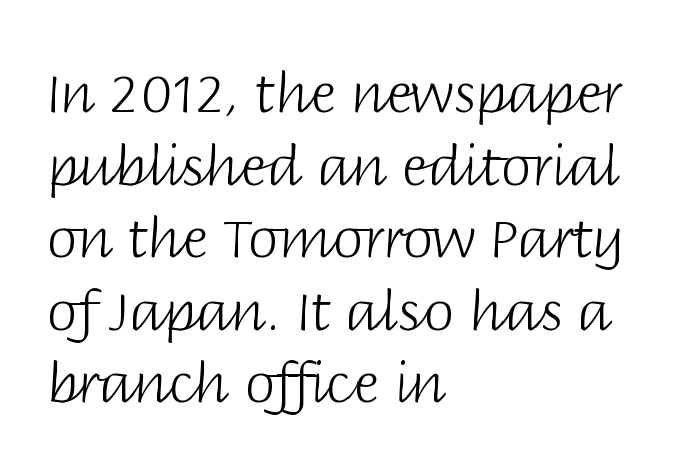
Q: Is the text bold? A: No.
Q: Is the text italic (slanted)? A: No, it is upright.
Q: Is the typeface a serif or a sans-serif typeface? A: Sans-serif.
Q: Is the text underlined? A: No.
Q: How is the paragraph aligned? A: Left-aligned.
Q: Is the spacing between letters normal or unusually wide? A: Normal.
Q: Is the spacing between lines tight, normal or loose? A: Normal.
Q: Width (condensed, normal, or wide)? A: Normal.
Q: Stroke contrast? A: Low.
Q: x-height? A: Large.
Q: Monospaced? A: No.
